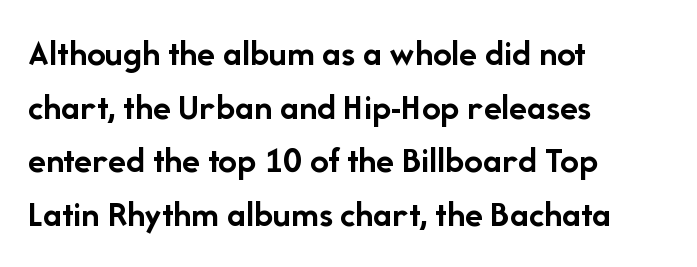
The image shows 37 px semibold sans-serif type, upright; set left-aligned, normal line spacing (1.45x), normal letter spacing, not underlined; low stroke contrast and a medium x-height.
